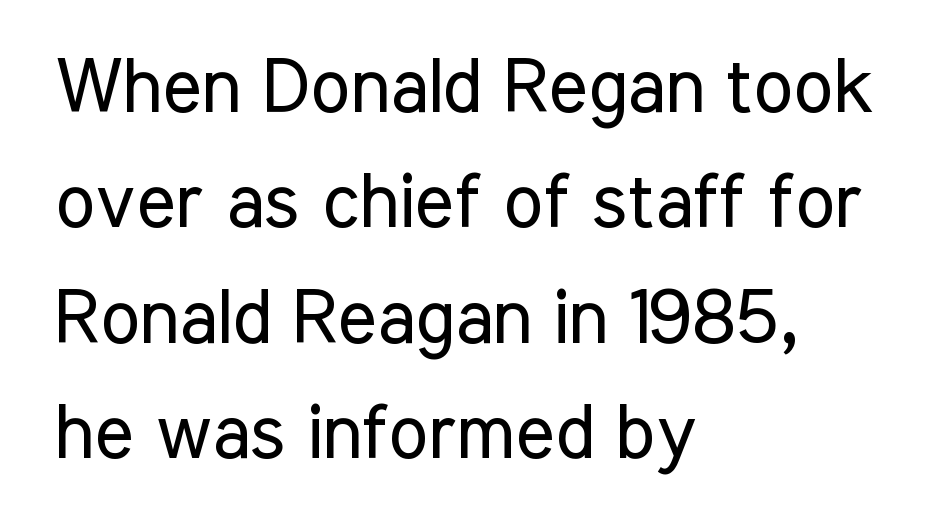
{"serif": "no", "italic": "no", "bold": "no", "weight": "regular", "width": "condensed", "stroke_contrast": "low", "x_height": "medium", "monospaced": "no", "underline": "no", "align": "left", "line_spacing": "normal", "line_spacing_ratio": 1.54, "letter_spacing": "normal", "letter_spacing_em": 0.0, "glyph_px": 75}
